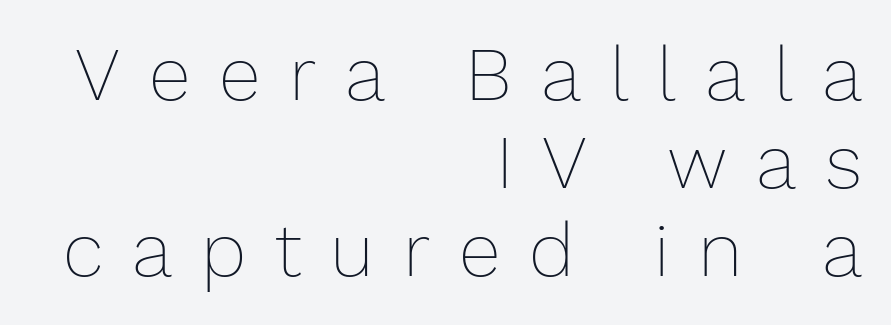
{"italic": "no", "bold": "no", "weight": "thin", "width": "normal", "stroke_contrast": "low", "x_height": "medium", "monospaced": "no", "underline": "no", "align": "right", "line_spacing_ratio": 1.16, "letter_spacing": "wide", "letter_spacing_em": 0.38, "glyph_px": 76}
